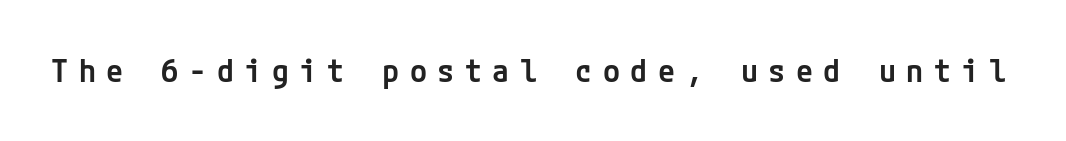
The image shows 31 px semibold sans-serif type, upright; set unusually wide letter spacing (+0.34 em), not underlined; low stroke contrast and a medium x-height.
